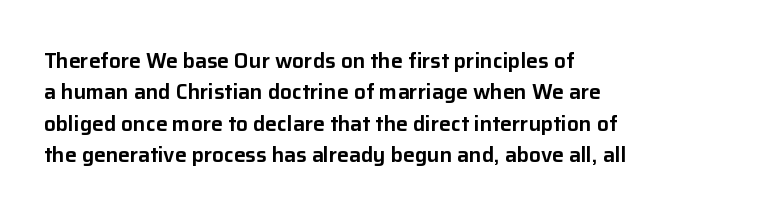
The compositor pushed each line to the left boundary. The designer left line spacing at the default. The rendering keeps characters at their native spacing. No italicization has been applied; the sample stays upright. Clear beneath every line of the passage.
